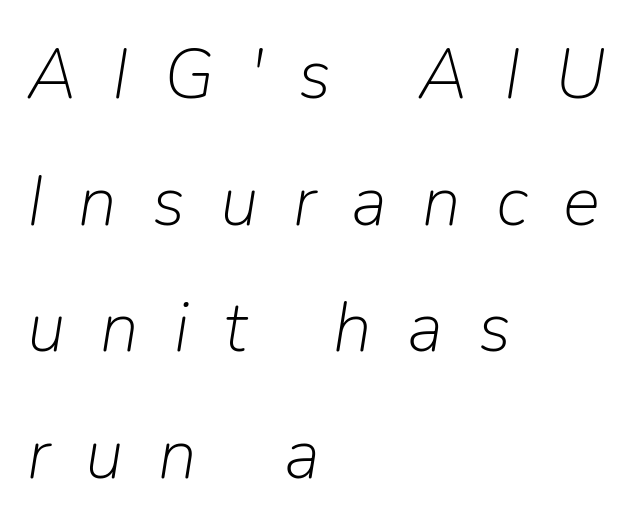
Q: Is the text bold? A: No.
Q: Is the text italic (slanted)? A: Yes, it leans right by about 9 degrees.
Q: Is the text underlined? A: No.
Q: How is the paragraph aligned? A: Left-aligned.
Q: Is the spacing between letters normal or unusually wide? A: Unusually wide.
Q: Width (condensed, normal, or wide)? A: Normal.
Q: Stroke contrast? A: Low.
Q: x-height? A: Medium.
Q: Monospaced? A: No.
